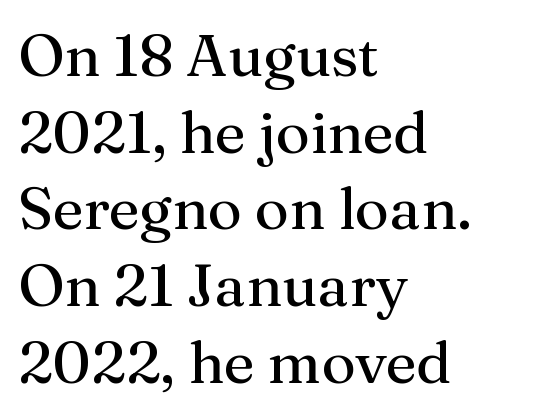
{"serif": "yes", "italic": "no", "bold": "no", "weight": "regular", "width": "normal", "stroke_contrast": "medium", "x_height": "medium", "monospaced": "no", "underline": "no", "align": "left", "line_spacing": "normal", "line_spacing_ratio": 1.3, "letter_spacing": "normal", "letter_spacing_em": 0.0, "glyph_px": 59}
